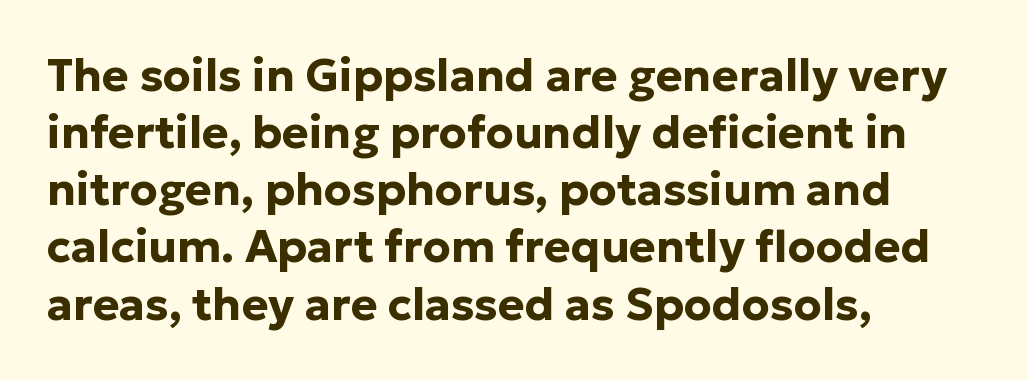
Each row of text sits above clean, open space. What weight is shown? A full bold with thick strokes. Typographically, this falls in the sans-serif category. Do the characters align in a grid? No, the font is proportional.
